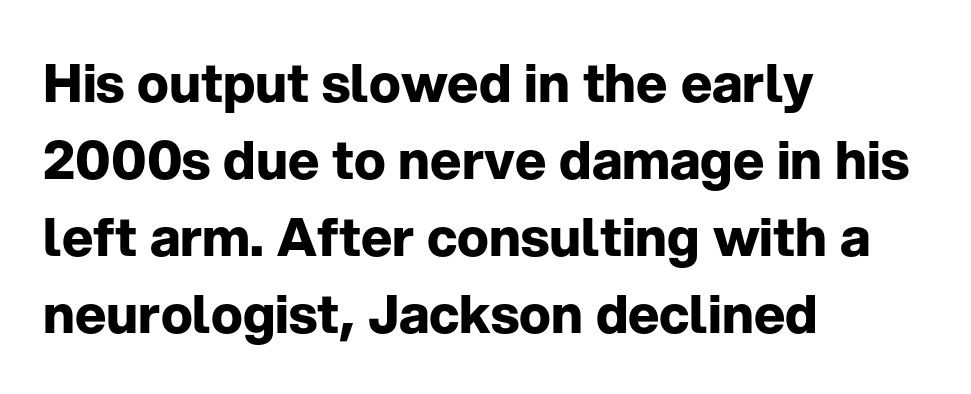
{"serif": "no", "italic": "no", "bold": "yes", "weight": "bold", "width": "normal", "stroke_contrast": "low", "x_height": "medium", "monospaced": "no", "underline": "no", "align": "left", "line_spacing": "normal", "line_spacing_ratio": 1.45, "letter_spacing": "normal", "letter_spacing_em": 0.0, "glyph_px": 53}
